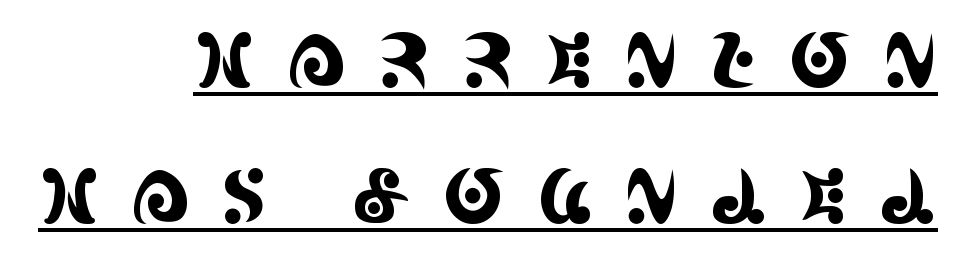
The face used here is rendered with a markedly widened letterfit. The letters advance in unequal steps, a hallmark of proportional type. The rendered words wear a rule along their underside. Right-aligned paragraph, ragged on the left. Yep, those are serifs on the letters.
